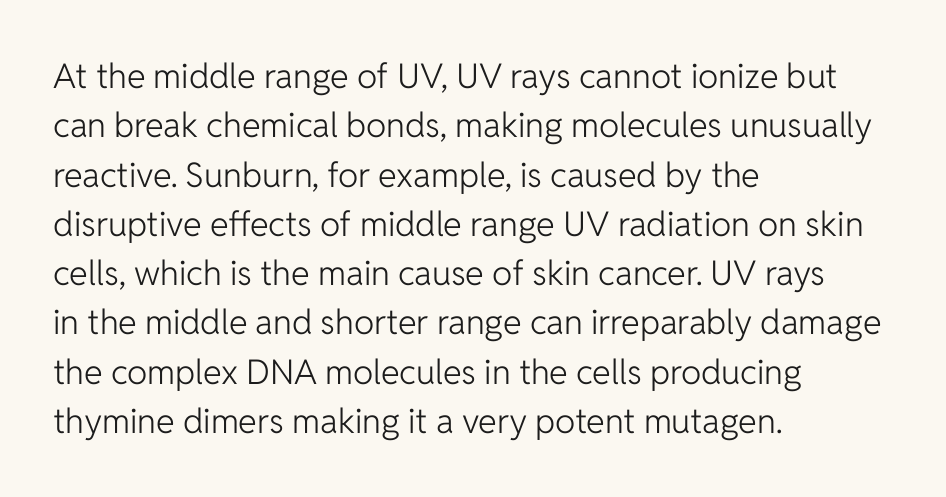
This block has exactly the height ordinary leading produces. The typeface chosen for these lines omits serifs. A student would call this left alignment; a typographer would say flush left, rag right. The passage shown is typed in a proportional face where columns would drift. Bold? No — there's no thickening of the strokes. You can tell it's not italic because the verticals are truly vertical.
